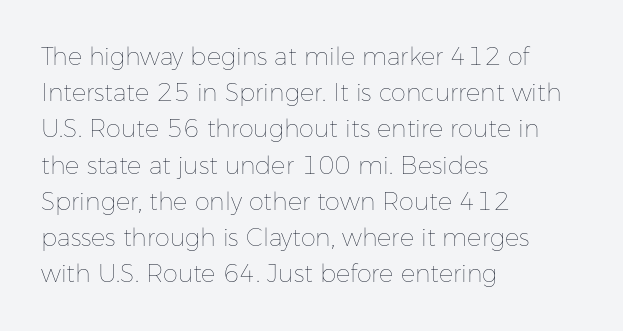
{"italic": "no", "bold": "no", "underline": "no", "align": "left", "line_spacing": "normal", "line_spacing_ratio": 1.51, "letter_spacing": "normal", "letter_spacing_em": 0.0, "glyph_px": 24}
